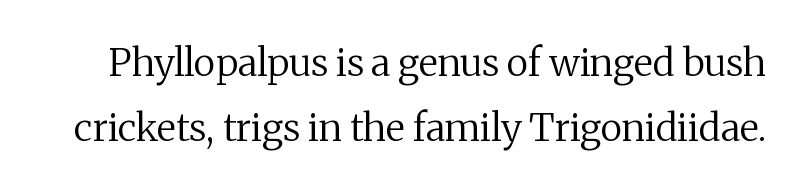
Q: Is the text bold? A: No.
Q: Is the text italic (slanted)? A: No, it is upright.
Q: Is the typeface a serif or a sans-serif typeface? A: Serif.
Q: Is the text underlined? A: No.
Q: Is the spacing between letters normal or unusually wide? A: Normal.
Q: Width (condensed, normal, or wide)? A: Normal.
Q: Stroke contrast? A: Medium.
Q: x-height? A: Medium.
Q: Monospaced? A: No.
